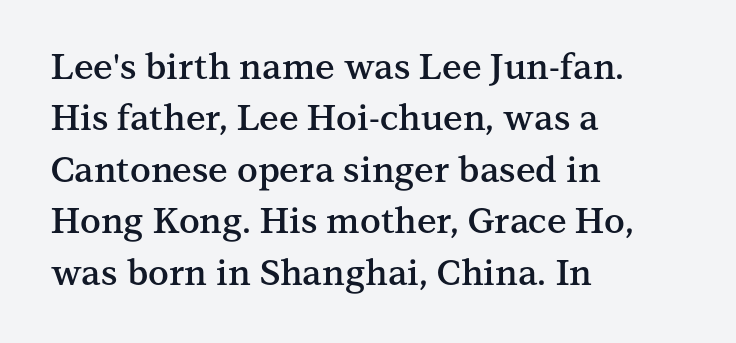
The image shows 35 px semibold serif type, upright; set left-aligned, normal line spacing (1.47x), normal letter spacing, not underlined; medium stroke contrast and a medium x-height.
